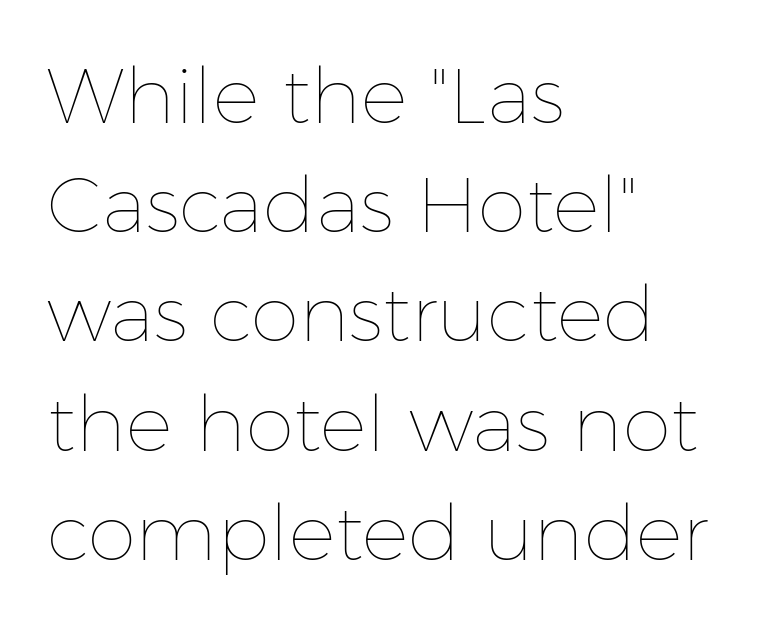
The image shows 78 px thin type, upright; set left-aligned, normal line spacing (1.4x), normal letter spacing, not underlined; low stroke contrast and a medium x-height.
